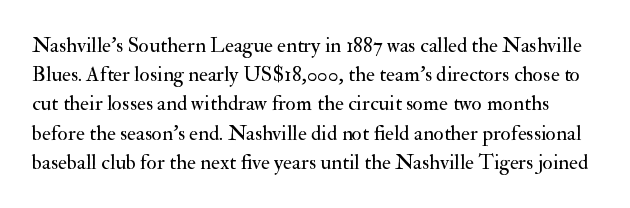
The image shows 21 px text type, upright; set normal line spacing (1.39x), normal letter spacing, not underlined.
